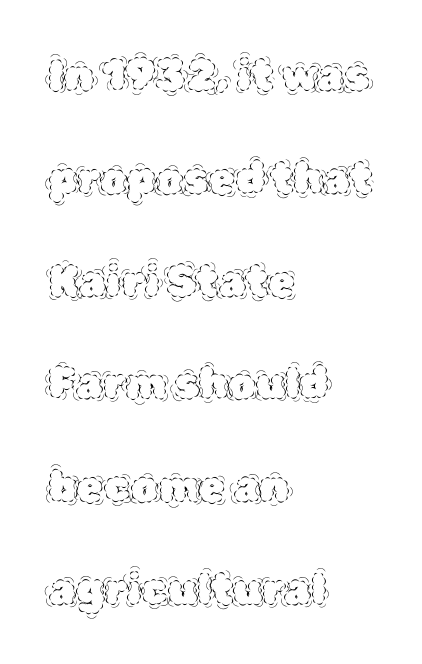
These lines are rendered in a variable-pitch font. This reads as an unemphasized weight, regular at the heaviest. Characters follow at the spacing the type designer built in. The passage shown is not underscored anywhere. These lines were composed using upright roman letters. If you drew a ruler down the left edge, every line would touch it.
